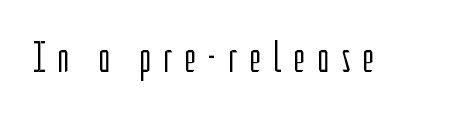
The image shows 43 px light, condensed sans-serif type, upright; set unusually wide letter spacing (+0.26 em), not underlined; low stroke contrast and a medium x-height.
